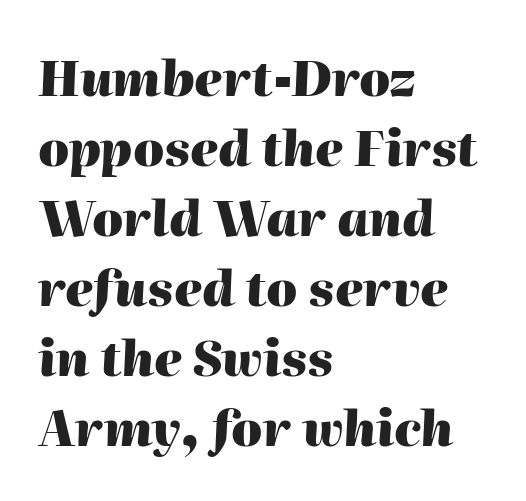
The image shows 49 px heavy type, italic (leaning right); set left-aligned, normal line spacing (1.43x), normal letter spacing, not underlined; high stroke contrast and a medium x-height.
